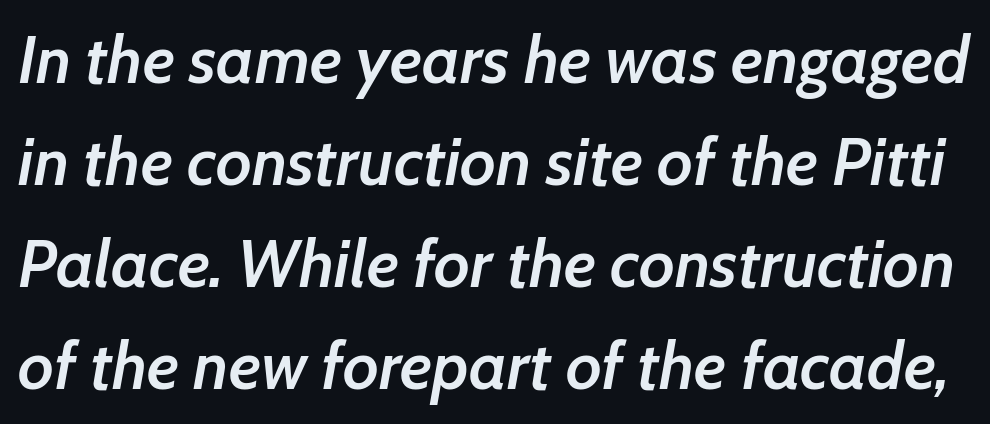
Descenders are the only things crossing below the line. Evenly set lines give the paragraph a standard silhouette. The glyphs look as if they've been sheared to an angle. A semibold gives these letters moderate extra thickness, short of bold. Students, note that the glyphs here touch the page at normal intervals.
